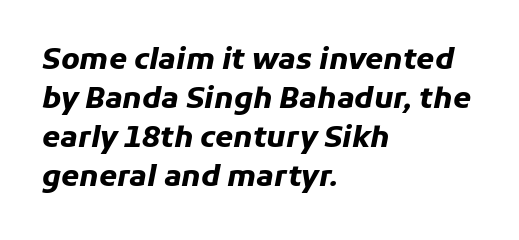
Lines of text with bare space underneath. A dark, heavy texture on the line: the type is bold. One glance says typical: line gaps are just what's usual. A typesetter would call this proportional, since set widths differ per character. Compared with typical body copy, the letter spacing here is the same. This sample uses an oblique cut, with every glyph tilted off the vertical.
